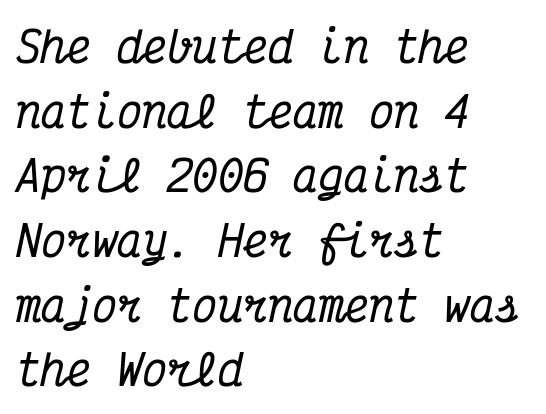
{"serif": "yes", "italic": "yes", "lean": "right", "slant_degrees": 12, "width": "condensed", "stroke_contrast": "medium", "x_height": "medium", "monospaced": "yes", "underline": "no", "align": "left", "line_spacing": "normal", "line_spacing_ratio": 1.54, "letter_spacing": "normal", "letter_spacing_em": 0.0, "glyph_px": 42}
